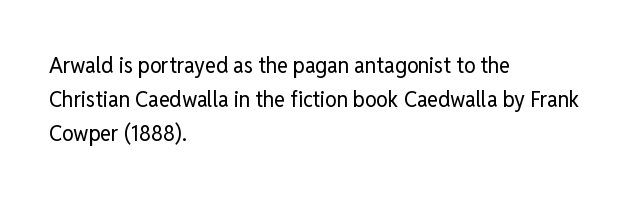
The image shows 23 px text type, upright; set left-aligned, normal line spacing (1.48x), normal letter spacing, not underlined.
